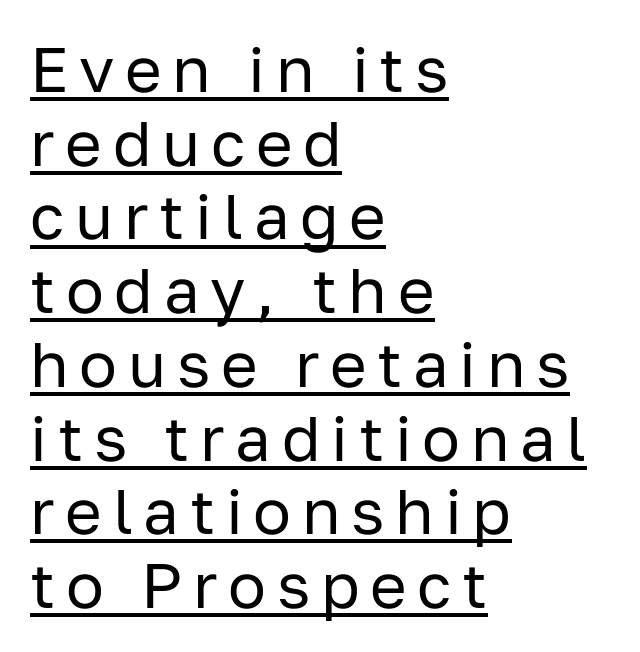
A light-to-regular cut is what we see here. A baseline rule has been typeset under these characters. This is roman type, the default non-slanted kind. Think of a printed novel: that variable character pitch is what you see here.
